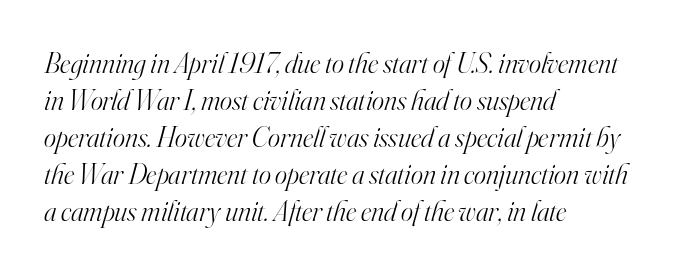
{"serif": "yes", "italic": "yes", "lean": "right", "slant_degrees": 16, "bold": "no", "weight": "light", "width": "normal", "stroke_contrast": "high", "x_height": "small", "monospaced": "no", "underline": "no", "align": "left", "line_spacing": "normal", "line_spacing_ratio": 1.28, "letter_spacing": "normal", "letter_spacing_em": 0.0, "glyph_px": 29}
